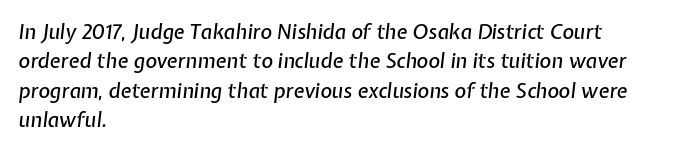
{"italic": "yes", "lean": "right", "slant_degrees": 7, "underline": "no", "align": "left", "line_spacing": "normal", "line_spacing_ratio": 1.47, "letter_spacing": "normal", "letter_spacing_em": 0.0, "glyph_px": 20}
